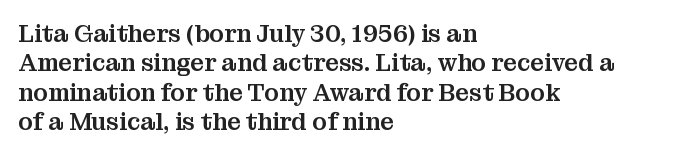
Q: Is the text italic (slanted)? A: No, it is upright.
Q: Is the text underlined? A: No.
Q: How is the paragraph aligned? A: Left-aligned.
Q: Is the spacing between letters normal or unusually wide? A: Normal.
